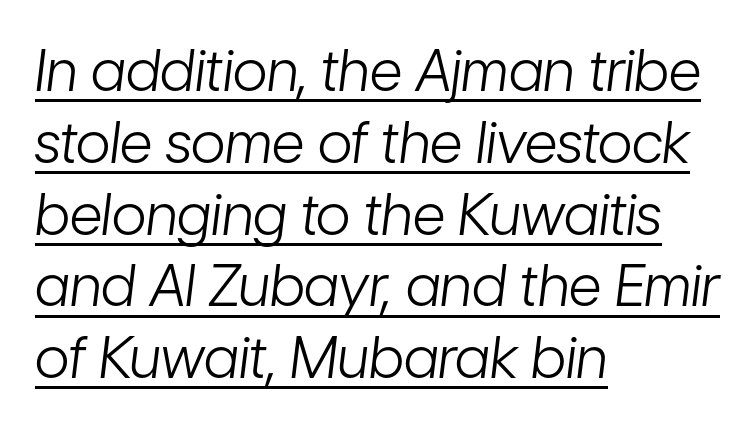
This sample uses an oblique cut, with every glyph tilted off the vertical. You could call the tracking neutral — neither tight nor loose. The typeface has the unassuming heft of standard copy or less. The passage shown is typed in a proportional face where columns would drift.
